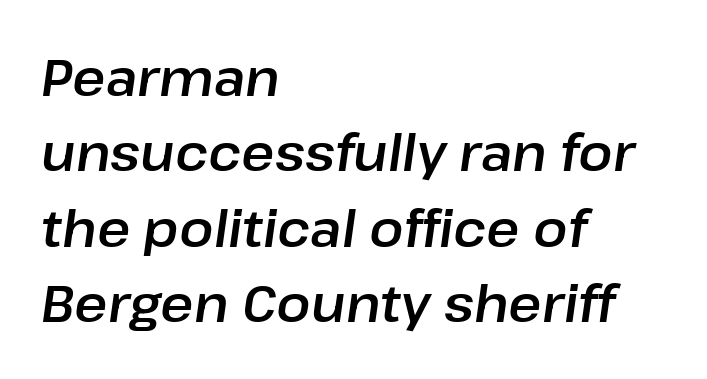
The image shows 51 px text type, italic (leaning right); set left-aligned, normal line spacing (1.48x), normal letter spacing, not underlined; low stroke contrast and a medium x-height.
